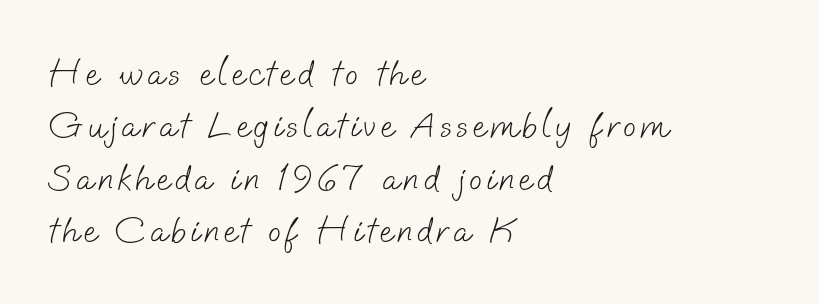
Weight: not bold — regular or lighter. Unmarked baselines from the first word to the last. Line beginnings align vertically; line endings do not. The block of text has a typical density, with ordinary space between rows. The face used here is proportionally spaced, like ordinary book or web type.
